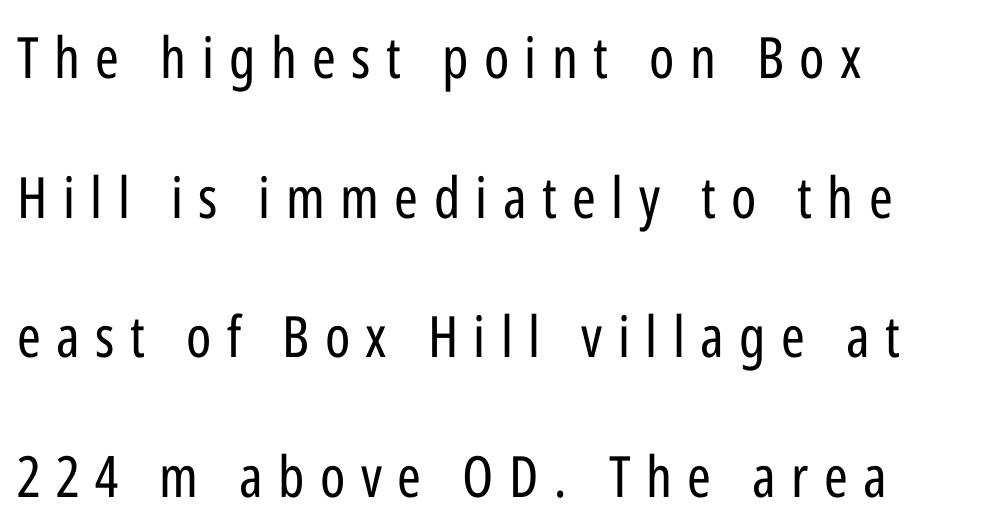
Q: Is the text bold? A: No.
Q: Is the text italic (slanted)? A: No, it is upright.
Q: Is the typeface a serif or a sans-serif typeface? A: Sans-serif.
Q: Is the text underlined? A: No.
Q: How is the paragraph aligned? A: Left-aligned.
Q: Is the spacing between letters normal or unusually wide? A: Unusually wide.
Q: Is the spacing between lines tight, normal or loose? A: Loose.
Q: Width (condensed, normal, or wide)? A: Condensed.
Q: Stroke contrast? A: Low.
Q: x-height? A: Medium.
Q: Monospaced? A: No.
